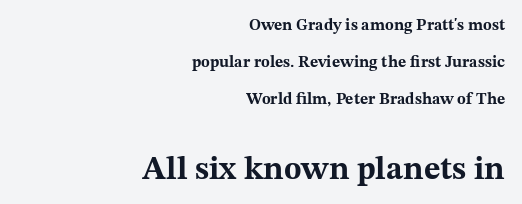
The image shows 32 px bold, wide serif type, upright; set right-aligned, loose line spacing (2.32x), normal letter spacing, not underlined; the second (bottom) block is 2.0x larger; medium stroke contrast and a medium x-height.
